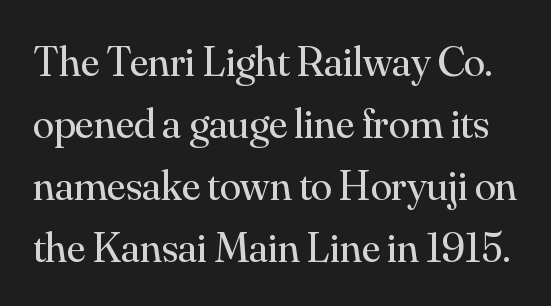
Q: Is the text bold? A: No.
Q: Is the text italic (slanted)? A: No, it is upright.
Q: Is the typeface a serif or a sans-serif typeface? A: Serif.
Q: Is the text underlined? A: No.
Q: Is the spacing between letters normal or unusually wide? A: Normal.
Q: Is the spacing between lines tight, normal or loose? A: Normal.
Q: Width (condensed, normal, or wide)? A: Normal.
Q: Stroke contrast? A: Medium.
Q: x-height? A: Small.
Q: Monospaced? A: No.
